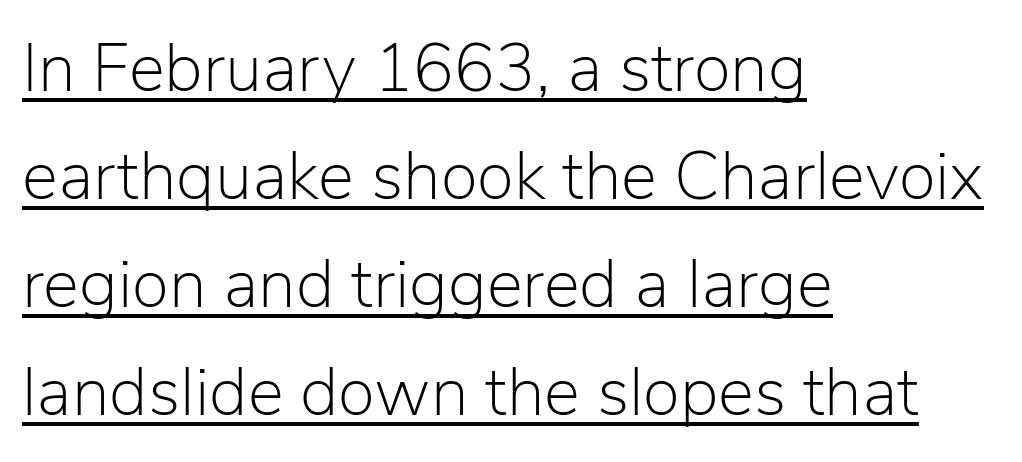
Q: Is the text bold? A: No.
Q: Is the text italic (slanted)? A: No, it is upright.
Q: Is the typeface a serif or a sans-serif typeface? A: Sans-serif.
Q: Is the text underlined? A: Yes.
Q: How is the paragraph aligned? A: Left-aligned.
Q: Is the spacing between letters normal or unusually wide? A: Normal.
Q: Is the spacing between lines tight, normal or loose? A: Normal.
Q: Width (condensed, normal, or wide)? A: Normal.
Q: Stroke contrast? A: Low.
Q: x-height? A: Medium.
Q: Monospaced? A: No.
